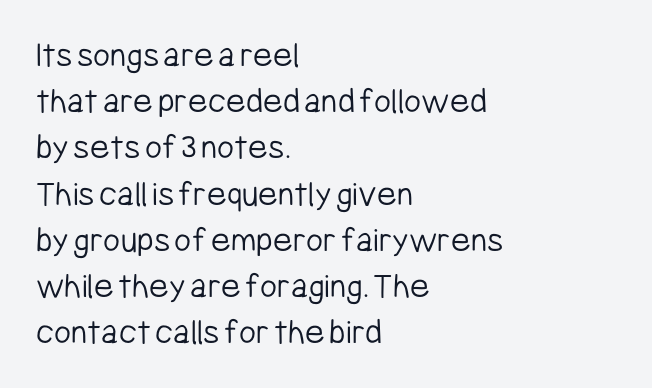
{"serif": "no", "italic": "no", "bold": "no", "weight": "light", "width": "condensed", "stroke_contrast": "low", "x_height": "medium", "monospaced": "no", "underline": "no", "align": "left", "line_spacing": "normal", "line_spacing_ratio": 1.25, "letter_spacing": "normal", "letter_spacing_em": 0.0, "glyph_px": 37}
